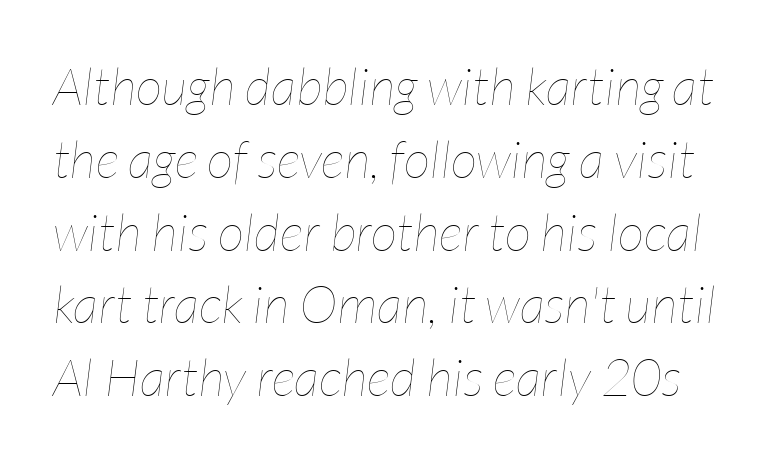
{"italic": "yes", "lean": "right", "slant_degrees": 7, "bold": "no", "weight": "thin", "width": "condensed", "stroke_contrast": "low", "x_height": "medium", "monospaced": "no", "underline": "no", "line_spacing": "normal", "line_spacing_ratio": 1.4, "letter_spacing": "normal", "letter_spacing_em": 0.0, "glyph_px": 52}
